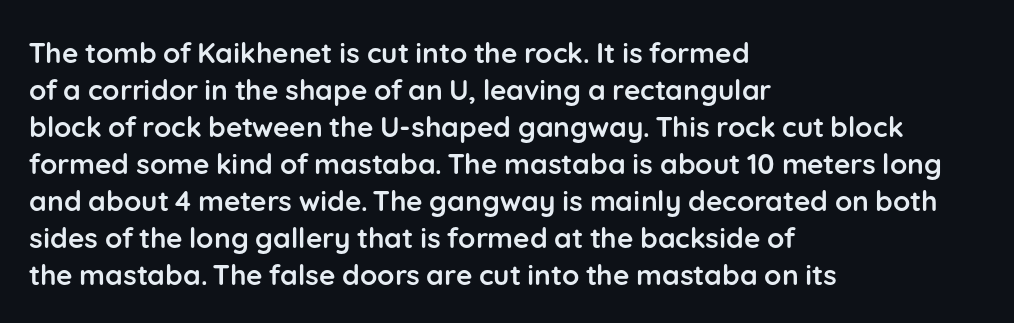
The image shows 28 px semibold sans-serif type, upright; set left-aligned, normal line spacing (1.32x), normal letter spacing, not underlined; low stroke contrast and a medium x-height.
